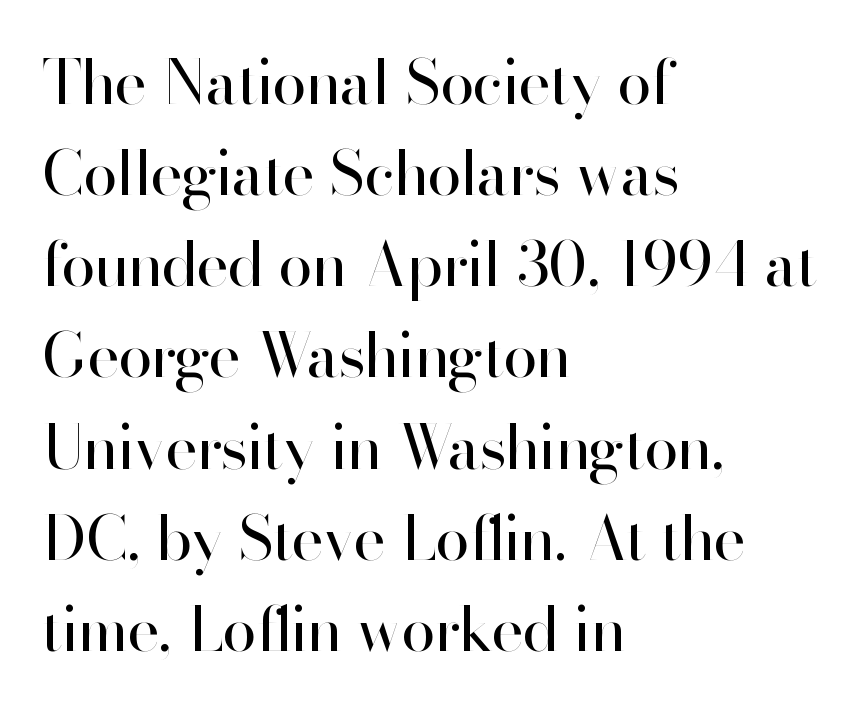
The image shows 62 px regular-weight sans-serif type, upright; set left-aligned, normal line spacing (1.47x), normal letter spacing, not underlined; high stroke contrast and a small x-height.
